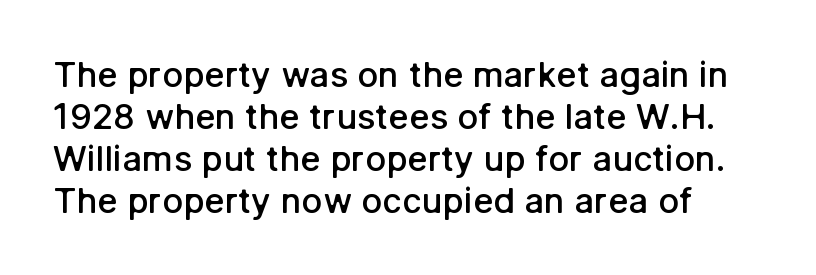
Glyph-to-glyph distance matches everyday printed text. What kind of face is this? One without serifs — a sans. The string is rendered with underlining switched off. Varying glyph widths throughout — classic text-font behaviour.
